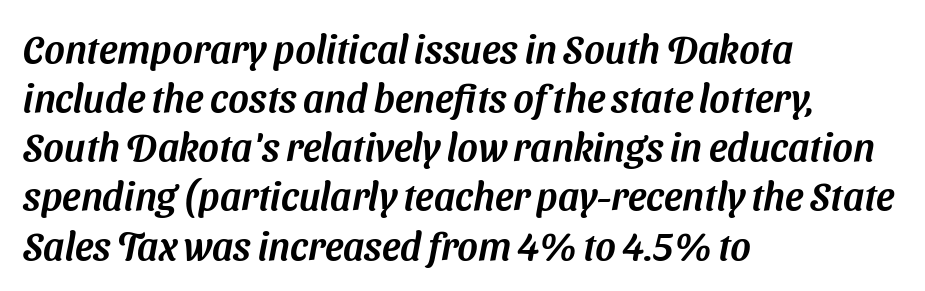
The image shows 39 px sans-serif type; set left-aligned, normal line spacing (1.26x), normal letter spacing, not underlined; medium stroke contrast and a medium x-height.
